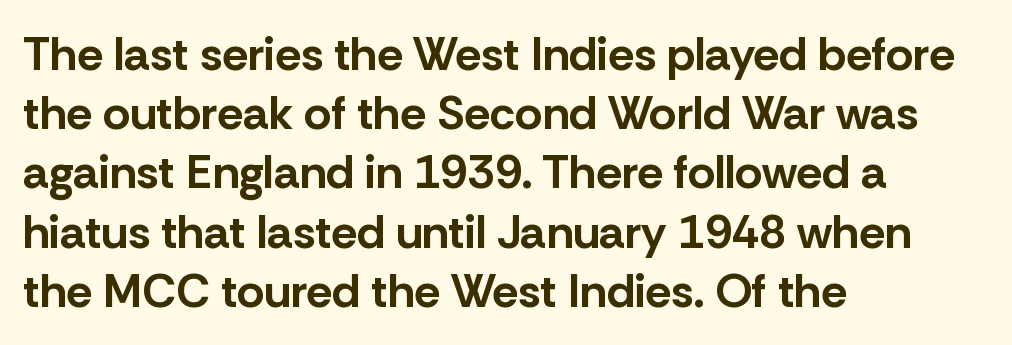
The lines are quadded left. These lines were composed using upright roman letters. In terms of letterspacing, this is plain default setting. Looks like regular typesetting: each glyph gets only the width it needs. Regarding leading, the lines here are spaced in the standard way. A bare baseline throughout the passage.
